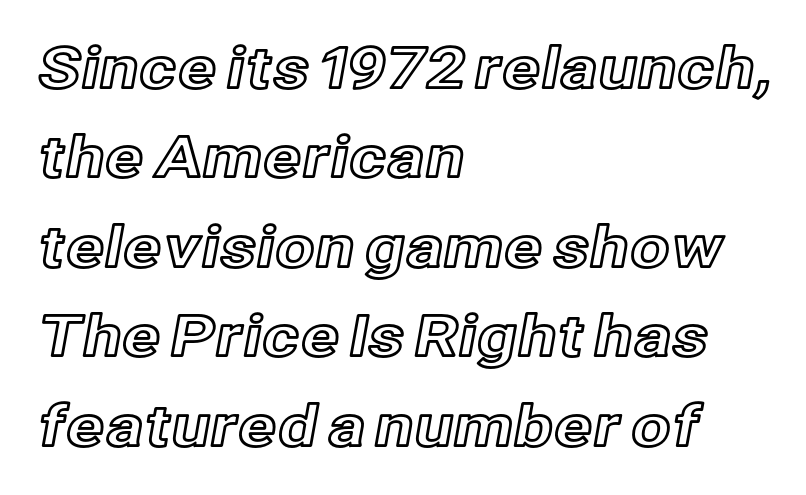
The image shows 57 px text type; set left-aligned, normal line spacing (1.57x), normal letter spacing, not underlined; a medium x-height.
